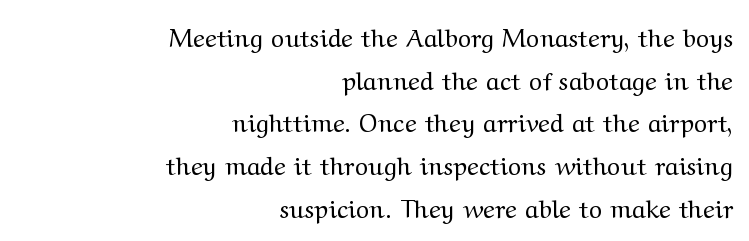
Honestly, the letter spacing is just normal — you wouldn't notice it. Posture: upright roman. The words here are not underlined. The weight would be labelled regular, book, light, or lighter still. A flush-right, rag-left setting is used for this passage.
